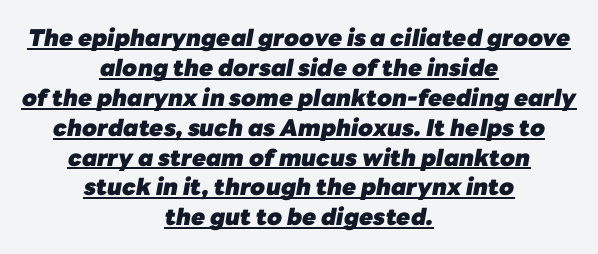
Q: Is the text bold? A: Yes.
Q: Is the text italic (slanted)? A: Yes, it leans right by about 10 degrees.
Q: Is the text underlined? A: Yes.
Q: How is the paragraph aligned? A: Centered.
Q: Is the spacing between letters normal or unusually wide? A: Normal.
Q: Is the spacing between lines tight, normal or loose? A: Normal.
